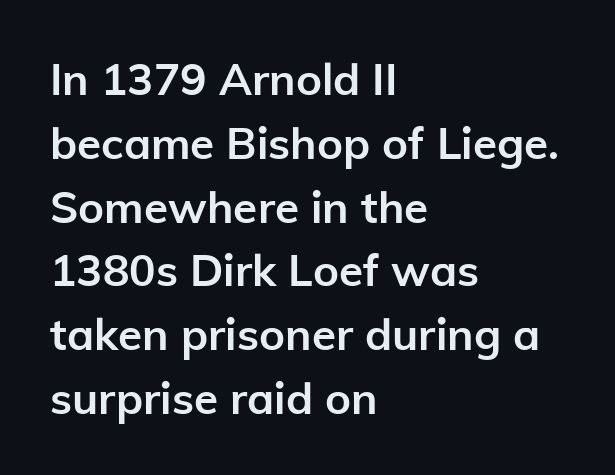
Q: Is the text bold? A: Yes.
Q: Is the text italic (slanted)? A: No, it is upright.
Q: Is the typeface a serif or a sans-serif typeface? A: Sans-serif.
Q: Is the text underlined? A: No.
Q: How is the paragraph aligned? A: Left-aligned.
Q: Is the spacing between letters normal or unusually wide? A: Normal.
Q: Is the spacing between lines tight, normal or loose? A: Normal.
Q: Width (condensed, normal, or wide)? A: Normal.
Q: Stroke contrast? A: Low.
Q: x-height? A: Medium.
Q: Monospaced? A: No.
